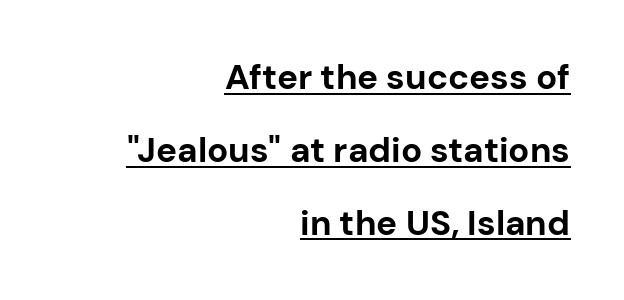
Q: Is the text bold? A: Yes.
Q: Is the text italic (slanted)? A: No, it is upright.
Q: Is the typeface a serif or a sans-serif typeface? A: Sans-serif.
Q: Is the text underlined? A: Yes.
Q: How is the paragraph aligned? A: Right-aligned.
Q: Is the spacing between letters normal or unusually wide? A: Normal.
Q: Is the spacing between lines tight, normal or loose? A: Loose.
Q: Width (condensed, normal, or wide)? A: Normal.
Q: Stroke contrast? A: Low.
Q: x-height? A: Medium.
Q: Monospaced? A: No.
